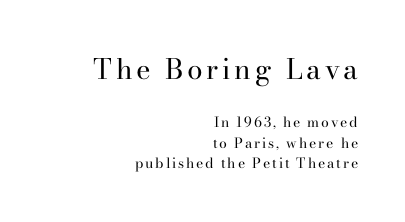
{"serif": "yes", "italic": "no", "bold": "no", "weight": "regular", "width": "normal", "stroke_contrast": "high", "x_height": "small", "monospaced": "no", "underline": "no", "align": "right", "line_spacing": "normal", "line_spacing_ratio": 1.48, "larger_block": "first", "size_ratio": 2.0, "glyph_px": 28}
